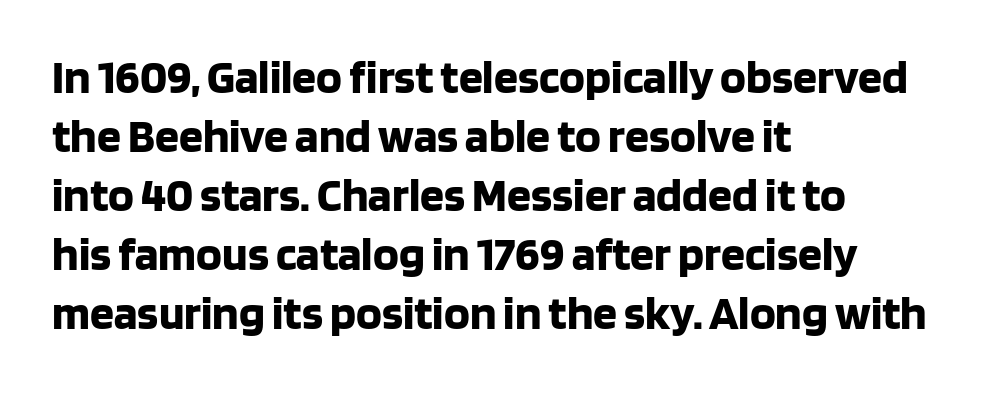
The image shows 48 px bold sans-serif type, upright; set left-aligned, line spacing 1.23x, normal letter spacing, not underlined; low stroke contrast and a large x-height.
